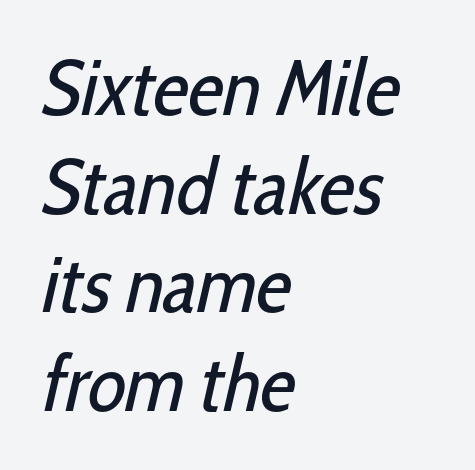
{"serif": "no", "bold": "no", "weight": "regular", "width": "condensed", "stroke_contrast": "low", "x_height": "medium", "monospaced": "no", "underline": "no", "align": "left", "line_spacing": "normal", "line_spacing_ratio": 1.25, "letter_spacing": "normal", "letter_spacing_em": 0.0, "glyph_px": 79}
